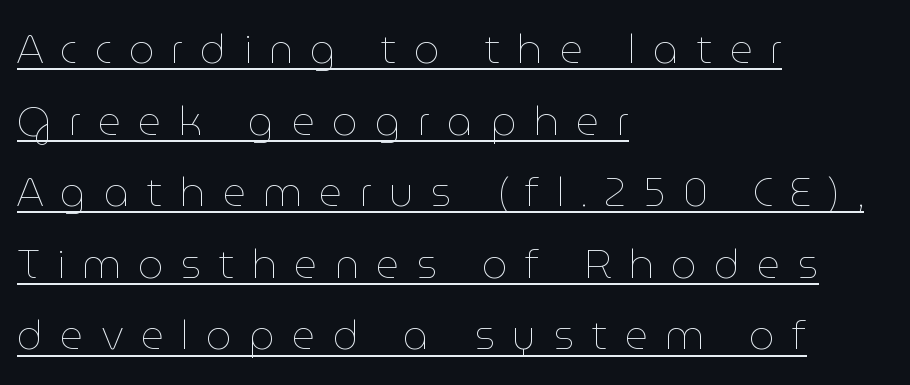
Q: Is the text bold? A: No.
Q: Is the text italic (slanted)? A: No, it is upright.
Q: Is the text underlined? A: Yes.
Q: How is the paragraph aligned? A: Left-aligned.
Q: Is the spacing between letters normal or unusually wide? A: Unusually wide.
Q: Width (condensed, normal, or wide)? A: Normal.
Q: Stroke contrast? A: Low.
Q: x-height? A: Medium.
Q: Monospaced? A: No.
